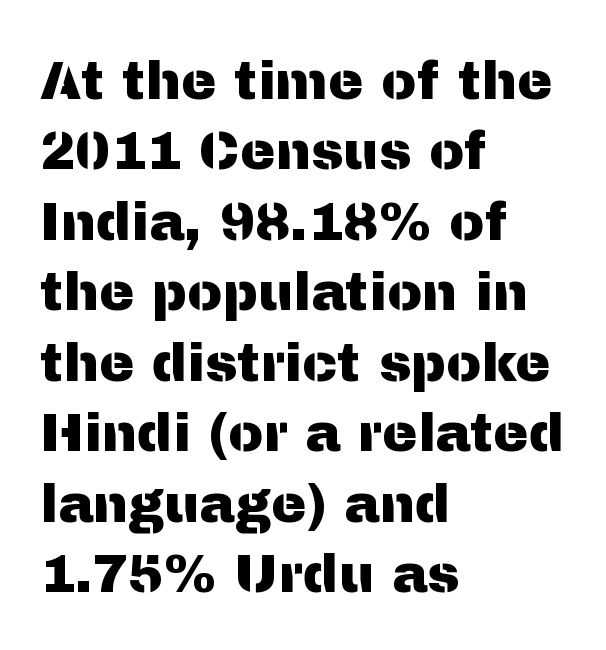
Proportional: the letters do not fall into vertical columns. Rule under the text: the space is simply empty. This rendering employs a face without finishing strokes, i.e., a sans-serif. The axis of the letterforms is exactly vertical. Horizontally, the lines are justified to the leading edge only. Each word holds together tightly as a unit, with standard inter-letter gaps.
